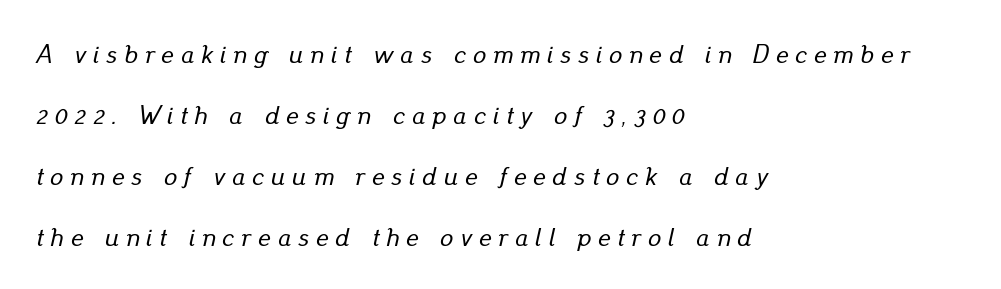
{"italic": "yes", "lean": "right", "slant_degrees": 13, "underline": "no", "align": "left", "line_spacing": "loose", "line_spacing_ratio": 2.35, "letter_spacing": "wide", "letter_spacing_em": 0.27, "glyph_px": 26}
